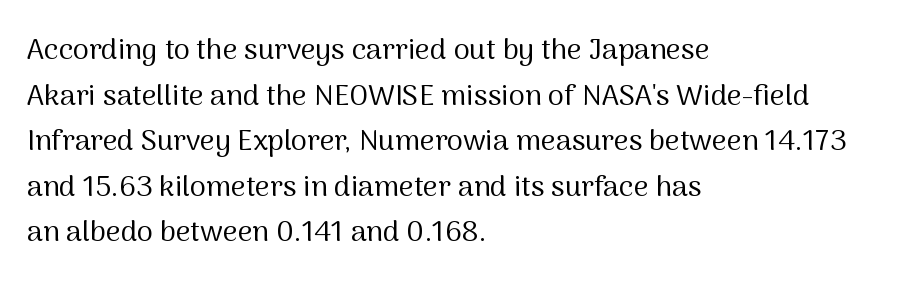
Q: Is the text bold? A: No.
Q: Is the text italic (slanted)? A: No, it is upright.
Q: Is the typeface a serif or a sans-serif typeface? A: Sans-serif.
Q: Is the text underlined? A: No.
Q: How is the paragraph aligned? A: Left-aligned.
Q: Is the spacing between letters normal or unusually wide? A: Normal.
Q: Is the spacing between lines tight, normal or loose? A: Normal.
Q: Width (condensed, normal, or wide)? A: Normal.
Q: Stroke contrast? A: Medium.
Q: x-height? A: Medium.
Q: Monospaced? A: No.
